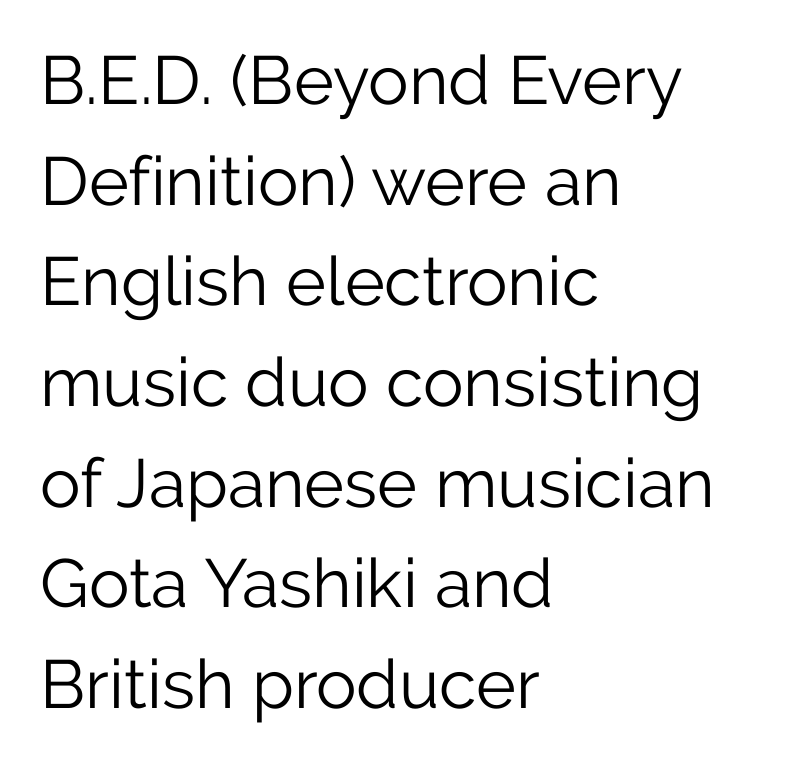
{"serif": "no", "italic": "no", "bold": "no", "weight": "light", "width": "normal", "stroke_contrast": "low", "x_height": "medium", "monospaced": "no", "underline": "no", "align": "left", "line_spacing": "normal", "line_spacing_ratio": 1.48, "letter_spacing": "normal", "letter_spacing_em": 0.0, "glyph_px": 68}
